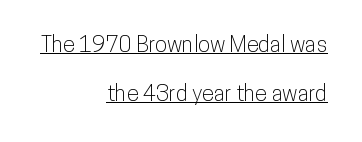
The image shows 22 px text type, upright; set right-aligned, loose line spacing (2.21x), normal letter spacing, underlined.
